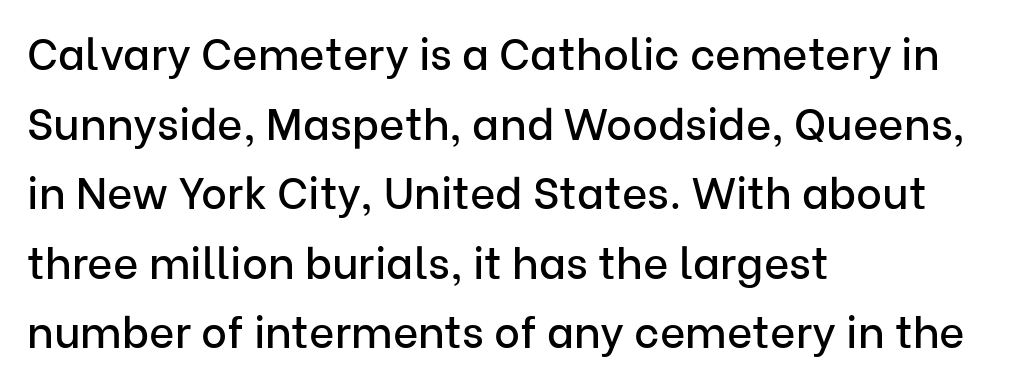
The image shows 44 px sans-serif type, upright; set left-aligned, normal line spacing (1.58x), normal letter spacing, not underlined; low stroke contrast and a medium x-height.
